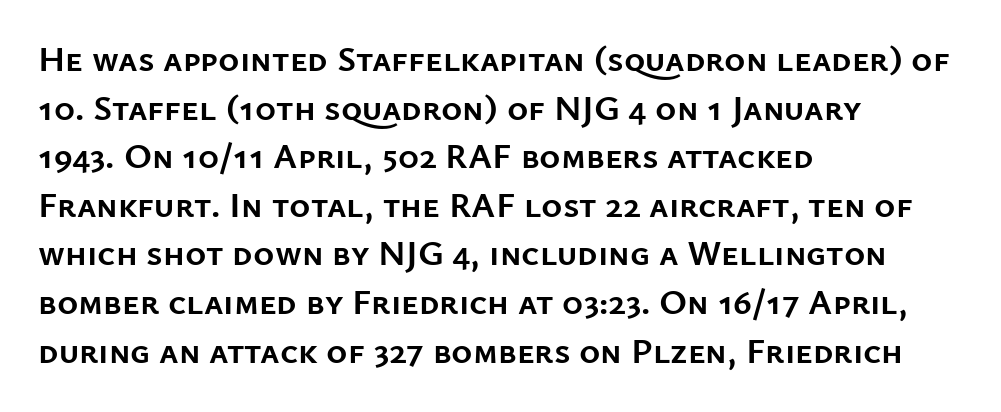
{"serif": "no", "italic": "no", "bold": "yes", "weight": "semibold", "width": "normal", "stroke_contrast": "low", "x_height": "medium", "monospaced": "no", "underline": "no", "align": "left", "line_spacing": "normal", "line_spacing_ratio": 1.35, "letter_spacing": "normal", "letter_spacing_em": 0.0, "glyph_px": 36}
